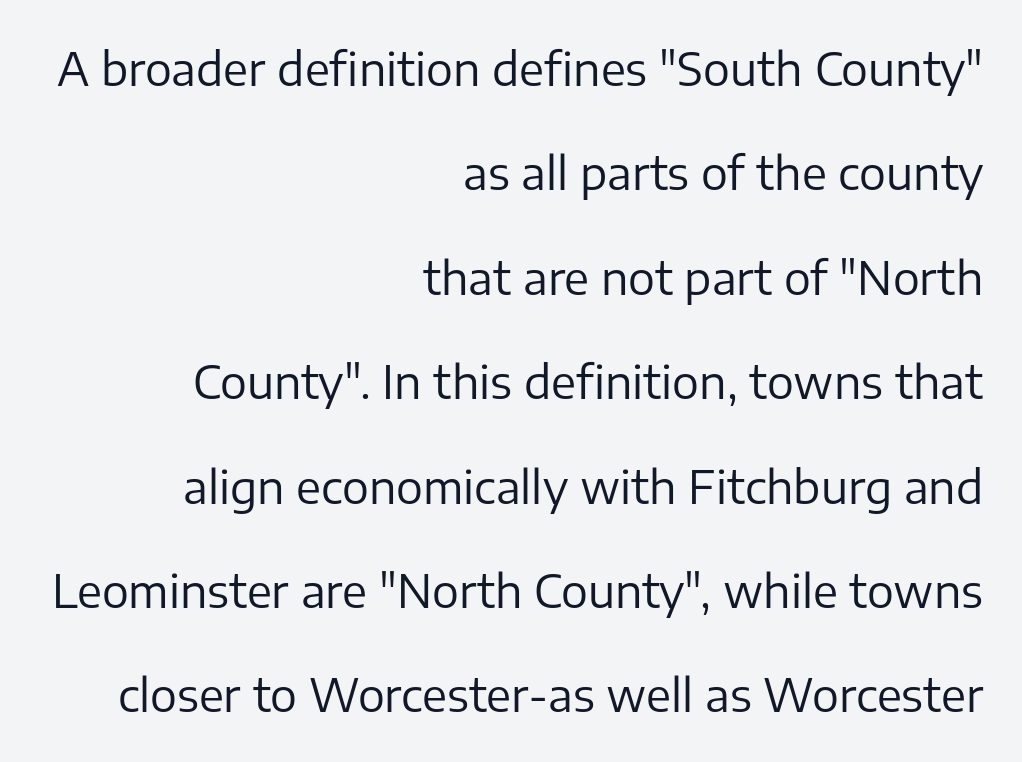
{"serif": "no", "italic": "no", "bold": "no", "weight": "regular", "width": "normal", "stroke_contrast": "low", "x_height": "medium", "monospaced": "no", "underline": "no", "align": "right", "line_spacing": "loose", "line_spacing_ratio": 2.32, "letter_spacing": "normal", "letter_spacing_em": 0.0, "glyph_px": 45}
